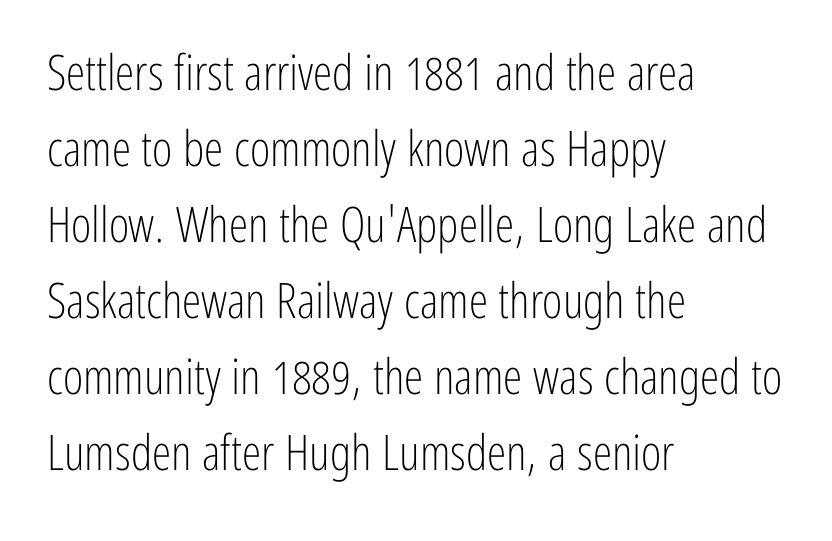
{"serif": "no", "italic": "no", "bold": "no", "weight": "light", "width": "condensed", "stroke_contrast": "low", "x_height": "medium", "monospaced": "no", "underline": "no", "align": "left", "line_spacing": "normal", "line_spacing_ratio": 1.55, "letter_spacing": "normal", "letter_spacing_em": 0.0, "glyph_px": 49}
